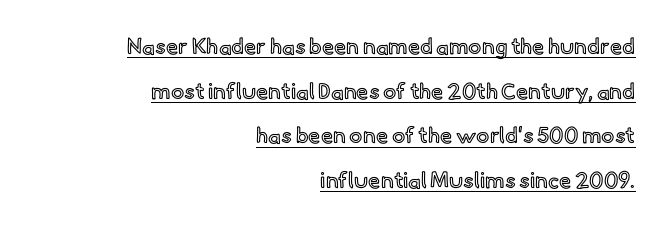
{"italic": "no", "underline": "yes", "align": "right", "line_spacing": "loose", "line_spacing_ratio": 2.03, "letter_spacing": "normal", "letter_spacing_em": 0.0, "glyph_px": 22}
